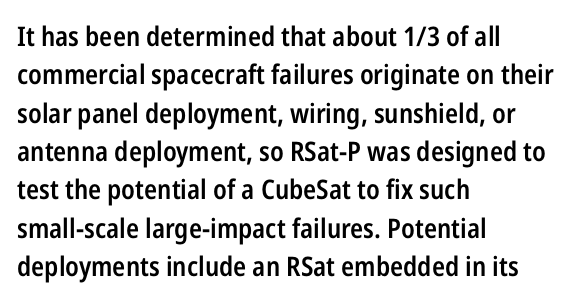
The image shows 27 px text type, upright; set left-aligned, normal line spacing (1.42x), normal letter spacing, not underlined.
